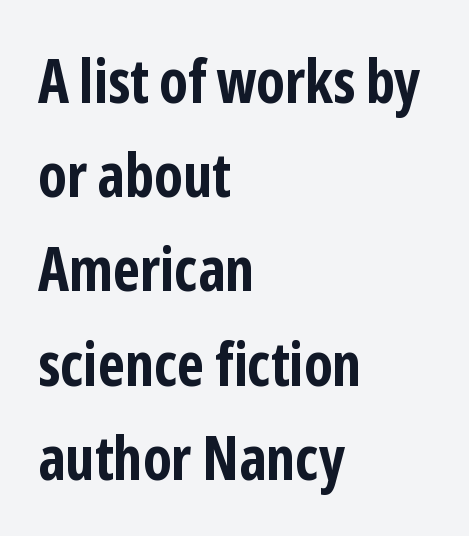
Q: Is the text bold? A: Yes.
Q: Is the text italic (slanted)? A: No, it is upright.
Q: Is the typeface a serif or a sans-serif typeface? A: Sans-serif.
Q: Is the text underlined? A: No.
Q: How is the paragraph aligned? A: Left-aligned.
Q: Is the spacing between letters normal or unusually wide? A: Normal.
Q: Is the spacing between lines tight, normal or loose? A: Normal.
Q: Width (condensed, normal, or wide)? A: Condensed.
Q: Stroke contrast? A: Low.
Q: x-height? A: Medium.
Q: Monospaced? A: No.
